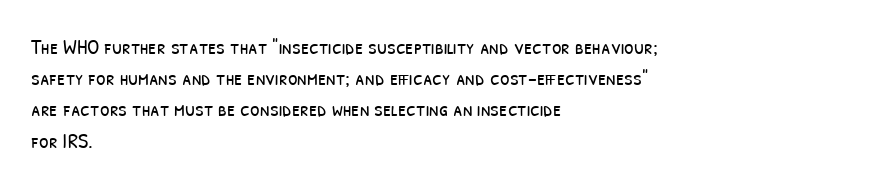
{"bold": "no", "underline": "no", "align": "left", "line_spacing": "normal", "line_spacing_ratio": 1.42, "letter_spacing": "normal", "letter_spacing_em": 0.0, "glyph_px": 22}
